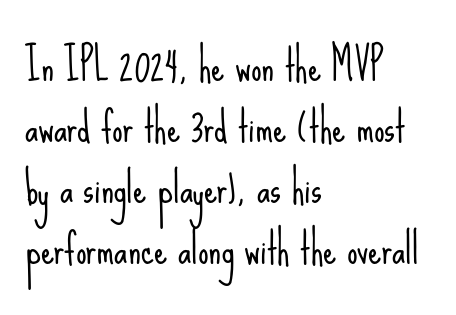
{"serif": "no", "italic": "no", "bold": "no", "weight": "light", "width": "condensed", "stroke_contrast": "low", "x_height": "small", "monospaced": "no", "underline": "no", "align": "left", "line_spacing": "normal", "line_spacing_ratio": 1.45, "letter_spacing": "normal", "letter_spacing_em": 0.0, "glyph_px": 42}
